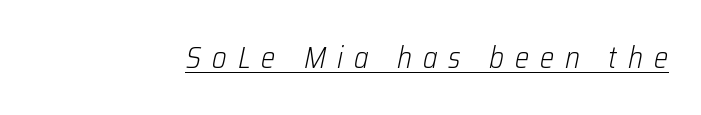
The specimen reads as italic at a glance. Looks like regular typesetting: each glyph gets only the width it needs. Between one letter and the next there's a generous, obvious gap. These characters rest on top of a visible drawn line.
